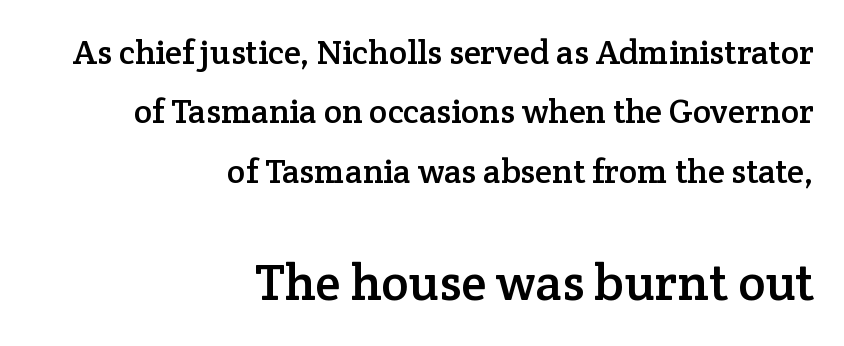
Q: Is the text italic (slanted)? A: No, it is upright.
Q: Is the typeface a serif or a sans-serif typeface? A: Serif.
Q: Is the text underlined? A: No.
Q: How is the paragraph aligned? A: Right-aligned.
Q: Is the spacing between letters normal or unusually wide? A: Normal.
Q: Which block of text is set in a larger size, the first (top) or the second (bottom)? A: The second (bottom) one.
Q: Width (condensed, normal, or wide)? A: Normal.
Q: Stroke contrast? A: Low.
Q: x-height? A: Medium.
Q: Monospaced? A: No.
